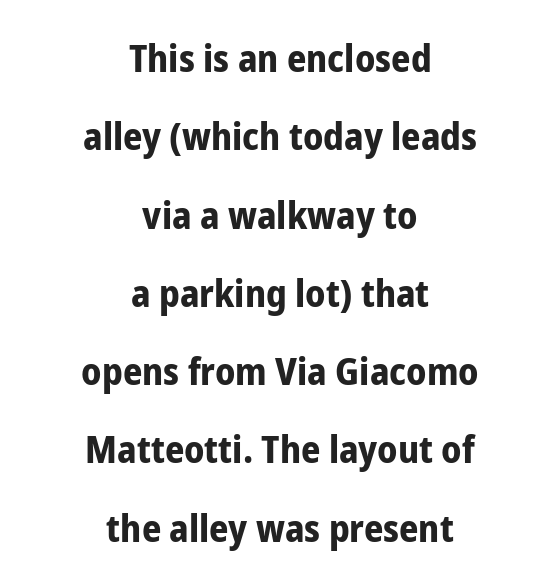
Typesetter's note: full bold, strokes at maximum text heaviness. Just letters on the line, the space beneath them empty. Is the letter spacing exaggerated? No — it looks like the ordinary default. The leading is generous, giving the passage an open texture. These lines were composed using upright roman letters. The setting favours the middle, as headings and verse often do.
